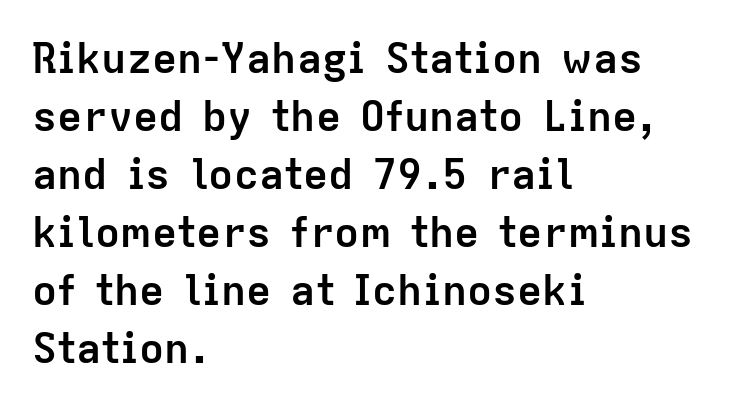
Q: Is the text bold? A: Yes.
Q: Is the text italic (slanted)? A: No, it is upright.
Q: Is the typeface a serif or a sans-serif typeface? A: Sans-serif.
Q: Is the text underlined? A: No.
Q: How is the paragraph aligned? A: Left-aligned.
Q: Is the spacing between letters normal or unusually wide? A: Normal.
Q: Is the spacing between lines tight, normal or loose? A: Normal.
Q: Width (condensed, normal, or wide)? A: Normal.
Q: Stroke contrast? A: Low.
Q: x-height? A: Medium.
Q: Monospaced? A: No.
